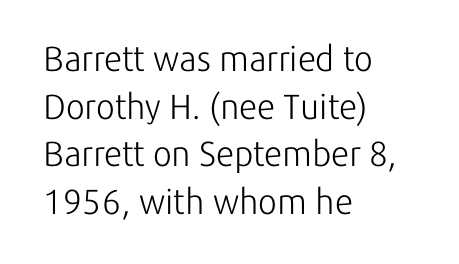
The lines in this sample share a left origin and differ only in where they stop. The area under the type is left untouched. Nope, not italic — everything's standing straight. The cut favours lightness, reaching ordinary text weight at its darkest.
